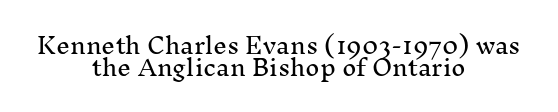
{"italic": "no", "underline": "no", "align": "center", "line_spacing": "tight", "line_spacing_ratio": 0.98, "letter_spacing": "normal", "letter_spacing_em": 0.0, "glyph_px": 22}
